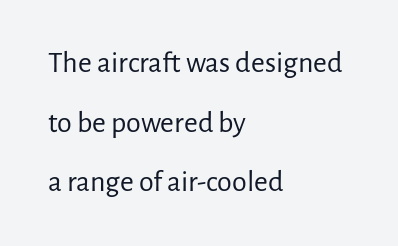
Q: Is the text bold? A: No.
Q: Is the text italic (slanted)? A: No, it is upright.
Q: Is the typeface a serif or a sans-serif typeface? A: Sans-serif.
Q: Is the text underlined? A: No.
Q: How is the paragraph aligned? A: Left-aligned.
Q: Is the spacing between letters normal or unusually wide? A: Normal.
Q: Is the spacing between lines tight, normal or loose? A: Loose.
Q: Width (condensed, normal, or wide)? A: Normal.
Q: Stroke contrast? A: Low.
Q: x-height? A: Medium.
Q: Monospaced? A: No.
